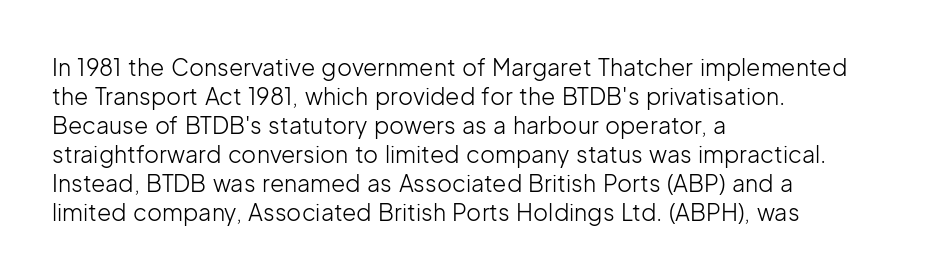
A typesetter would call this zero additional tracking. If you drew a line through each stem, it would be perfectly vertical. This block has exactly the height ordinary leading produces. Teacher's note: observe the even left margin — that is flush-left alignment. The area under the type is left untouched. This is not heavy type; no bold has been used.
